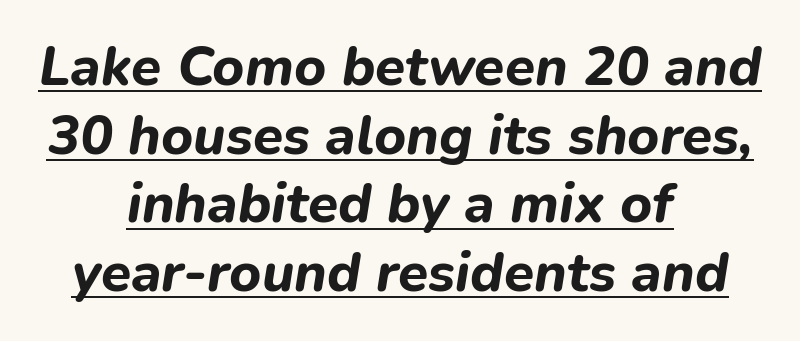
The paragraph has two soft edges and a firm central axis. Evenly set lines give the paragraph a standard silhouette. Tracking value appears to be zero — textbook default spacing. Character widths vary here, with narrow letters taking less room than wide ones.
